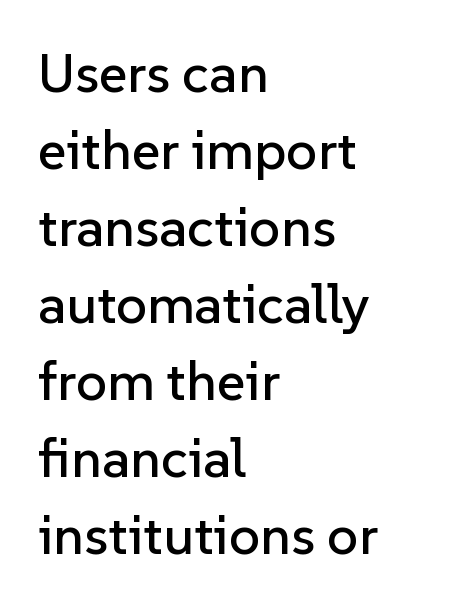
The image shows 55 px sans-serif type, upright; set left-aligned, normal line spacing (1.4x), normal letter spacing, not underlined; low stroke contrast and a medium x-height.
